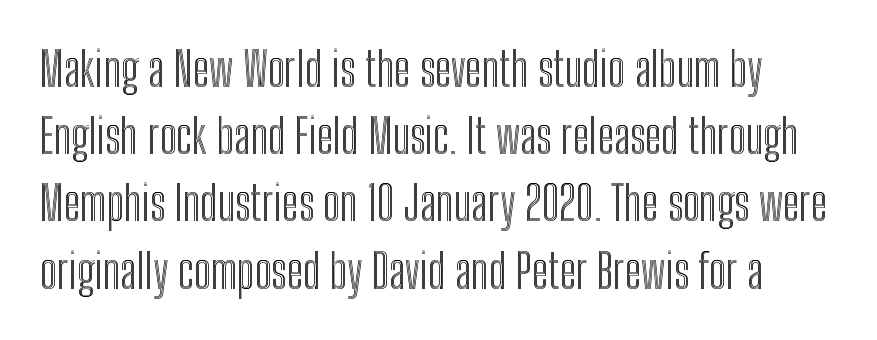
{"italic": "no", "width": "condensed", "x_height": "medium", "monospaced": "no", "underline": "no", "line_spacing": "normal", "line_spacing_ratio": 1.43, "letter_spacing": "normal", "letter_spacing_em": 0.0, "glyph_px": 47}
